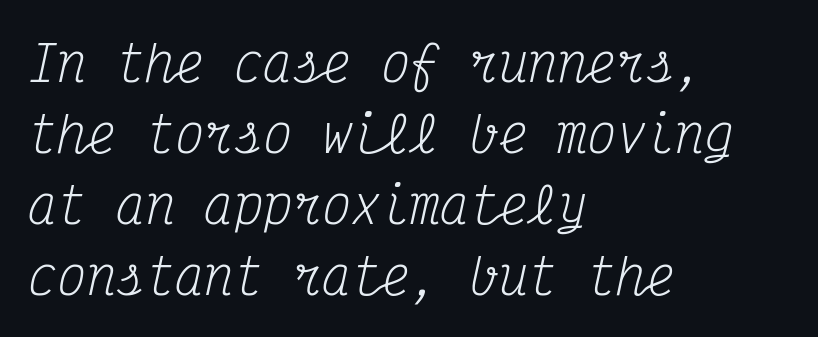
The image shows 49 px regular-weight, condensed serif type, italic (leaning right), monospaced; set left-aligned, normal line spacing (1.45x), normal letter spacing, not underlined; medium stroke contrast and a medium x-height.
